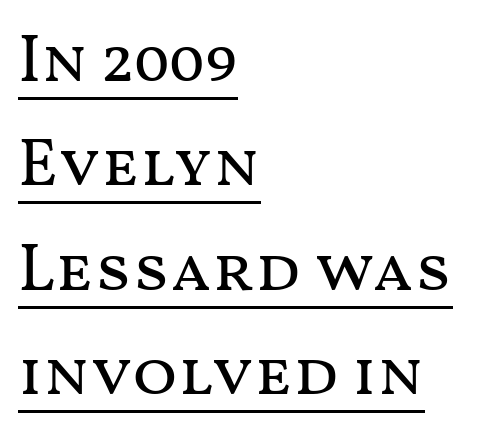
Q: Is the text bold? A: No.
Q: Is the text italic (slanted)? A: No, it is upright.
Q: Is the text underlined? A: Yes.
Q: How is the paragraph aligned? A: Left-aligned.
Q: Is the spacing between letters normal or unusually wide? A: Normal.
Q: Is the spacing between lines tight, normal or loose? A: Normal.
Q: Width (condensed, normal, or wide)? A: Wide.
Q: Stroke contrast? A: Medium.
Q: x-height? A: Medium.
Q: Monospaced? A: No.
